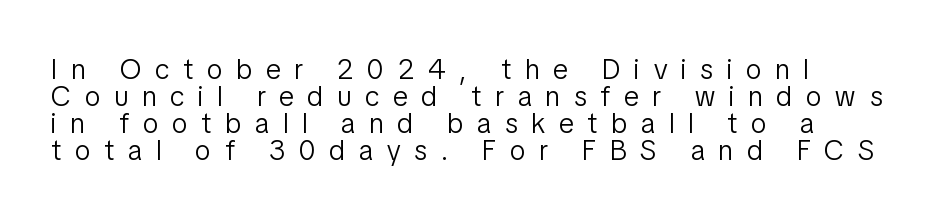
The image shows 28 px light, condensed sans-serif type, upright; set tight line spacing (0.97x), unusually wide letter spacing (+0.5 em), not underlined; low stroke contrast and a medium x-height.
